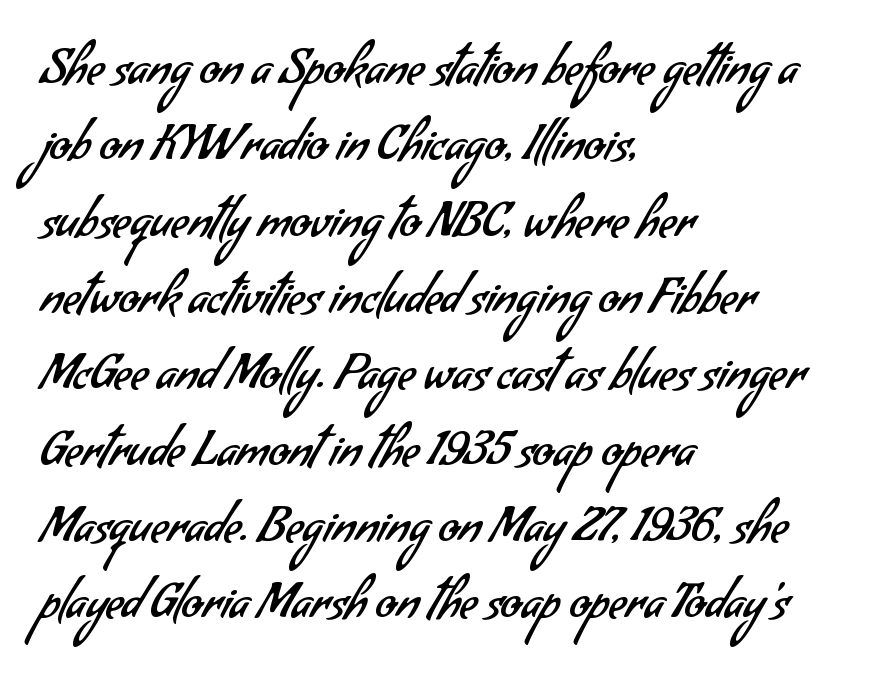
These lines sit exactly where default settings would place them. These lines are rendered in a variable-pitch font. The face used here is a sans, in the tradition of grotesques and geometrics. Compared with a typical body face, this is equally light or lighter still.
